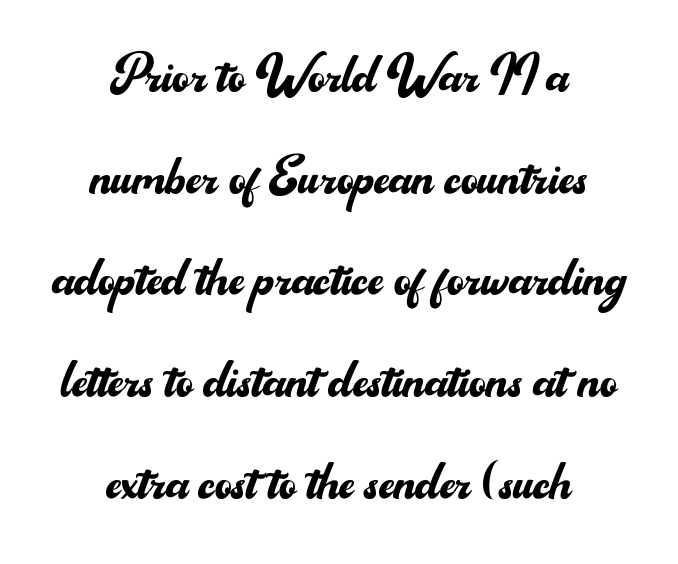
Classification — sans serif. These glyphs show unthickened strokes, regular width or finer. How would I describe the line gaps? Plain and ordinary. The rendering positions every line midway between the sides. Here the designer chose a conventional face with non-uniform glyph widths. Between one letter and the next there's only the usual sliver of space.
